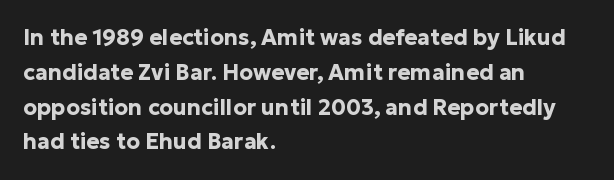
{"italic": "no", "bold": "yes", "underline": "no", "align": "left", "line_spacing": "normal", "line_spacing_ratio": 1.58, "letter_spacing": "normal", "letter_spacing_em": 0.0, "glyph_px": 22}
